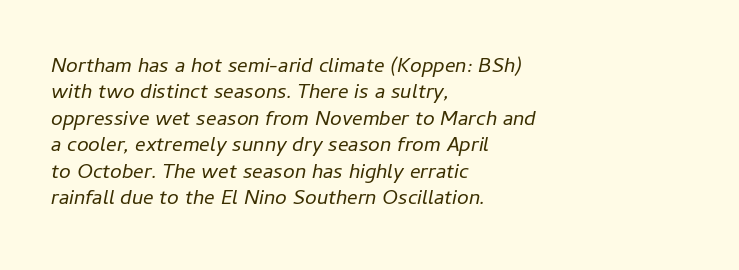
Caption: face not bold, strokes unweighted. Each new line begins a customary step beneath the previous one. Italic: yes, the glyphs are oblique. Tracking here is standard; glyphs follow each other at the usual distance. Horizontally, the lines are justified to the leading edge only.
